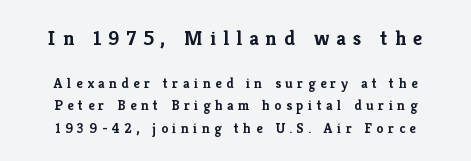
Q: Is the text bold? A: Yes.
Q: Is the text italic (slanted)? A: No, it is upright.
Q: Is the text underlined? A: No.
Q: Is the spacing between letters normal or unusually wide? A: Unusually wide.
Q: Is the spacing between lines tight, normal or loose? A: Normal.
Q: Which block of text is set in a larger size, the first (top) or the second (bottom)? A: The first (top) one.
